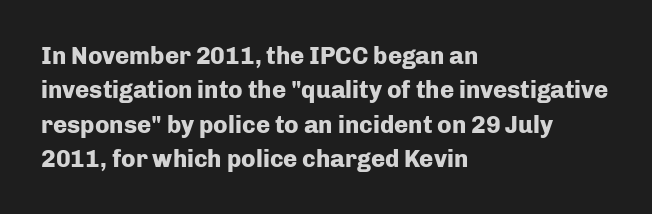
{"italic": "no", "bold": "yes", "underline": "no", "align": "left", "line_spacing": "normal", "line_spacing_ratio": 1.43, "letter_spacing": "normal", "letter_spacing_em": 0.0, "glyph_px": 24}
